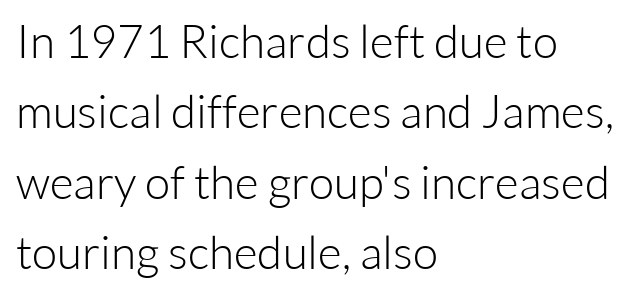
Q: Is the text bold? A: No.
Q: Is the text italic (slanted)? A: No, it is upright.
Q: Is the typeface a serif or a sans-serif typeface? A: Sans-serif.
Q: Is the text underlined? A: No.
Q: How is the paragraph aligned? A: Left-aligned.
Q: Is the spacing between letters normal or unusually wide? A: Normal.
Q: Is the spacing between lines tight, normal or loose? A: Normal.
Q: Width (condensed, normal, or wide)? A: Normal.
Q: Stroke contrast? A: Low.
Q: x-height? A: Medium.
Q: Monospaced? A: No.
